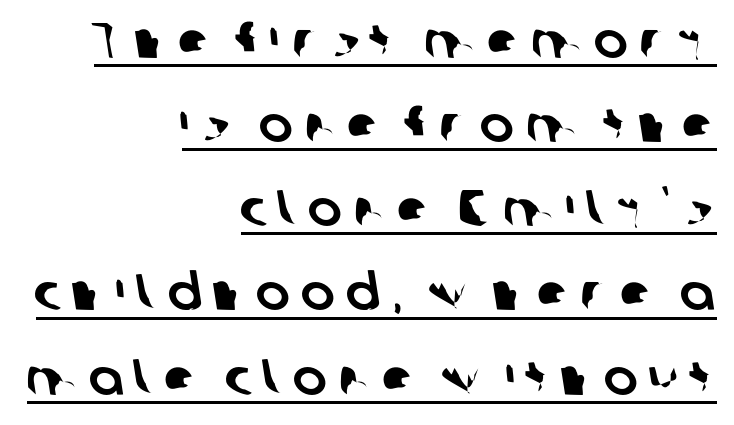
{"serif": "no", "width": "normal", "stroke_contrast": "low", "x_height": "medium", "monospaced": "no", "underline": "yes", "align": "right", "line_spacing": "normal", "line_spacing_ratio": 1.65, "letter_spacing": "wide", "letter_spacing_em": 0.22, "glyph_px": 51}
